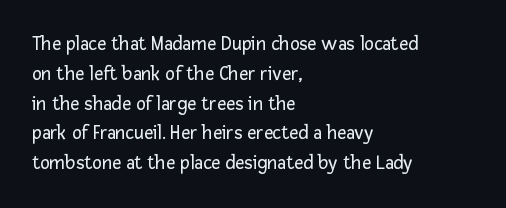
Q: Is the text bold? A: No.
Q: Is the text italic (slanted)? A: No, it is upright.
Q: Is the text underlined? A: No.
Q: How is the paragraph aligned? A: Left-aligned.
Q: Is the spacing between letters normal or unusually wide? A: Normal.
Q: Is the spacing between lines tight, normal or loose? A: Normal.
